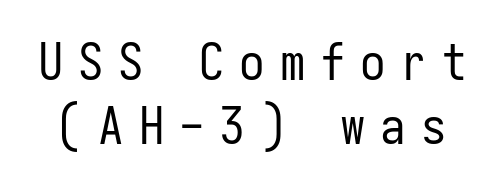
Q: Is the text bold? A: No.
Q: Is the text italic (slanted)? A: No, it is upright.
Q: Is the typeface a serif or a sans-serif typeface? A: Sans-serif.
Q: Is the text underlined? A: No.
Q: Is the spacing between letters normal or unusually wide? A: Unusually wide.
Q: Is the spacing between lines tight, normal or loose? A: Normal.
Q: Width (condensed, normal, or wide)? A: Condensed.
Q: Stroke contrast? A: Low.
Q: x-height? A: Medium.
Q: Monospaced? A: Yes.
